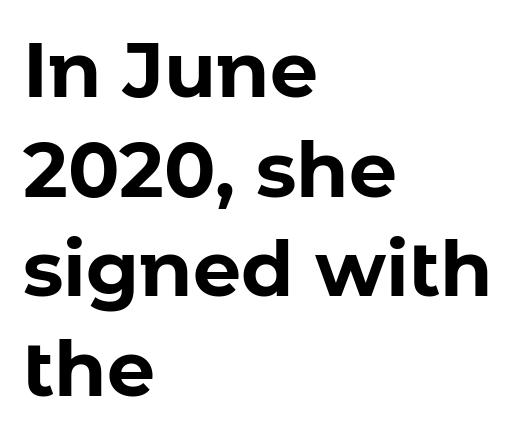
{"serif": "no", "italic": "no", "bold": "yes", "weight": "bold", "width": "normal", "stroke_contrast": "low", "x_height": "medium", "monospaced": "no", "underline": "no", "align": "left", "line_spacing": "normal", "line_spacing_ratio": 1.31, "letter_spacing": "normal", "letter_spacing_em": 0.0, "glyph_px": 76}
